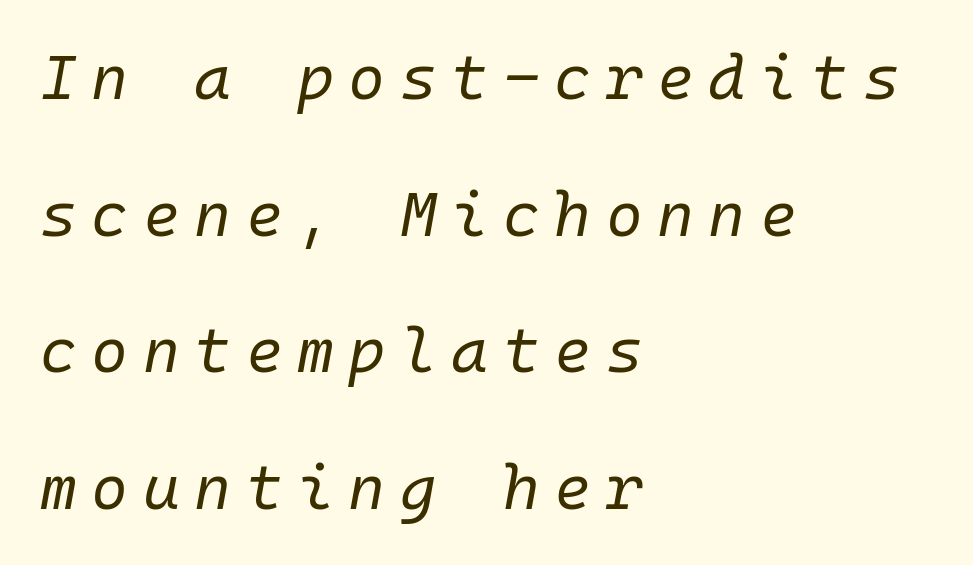
Q: Is the text bold? A: No.
Q: Is the text italic (slanted)? A: Yes, it leans right by about 10 degrees.
Q: Is the text underlined? A: No.
Q: How is the paragraph aligned? A: Left-aligned.
Q: Is the spacing between letters normal or unusually wide? A: Unusually wide.
Q: Is the spacing between lines tight, normal or loose? A: Loose.
Q: Width (condensed, normal, or wide)? A: Normal.
Q: Stroke contrast? A: Low.
Q: x-height? A: Medium.
Q: Monospaced? A: Yes.
